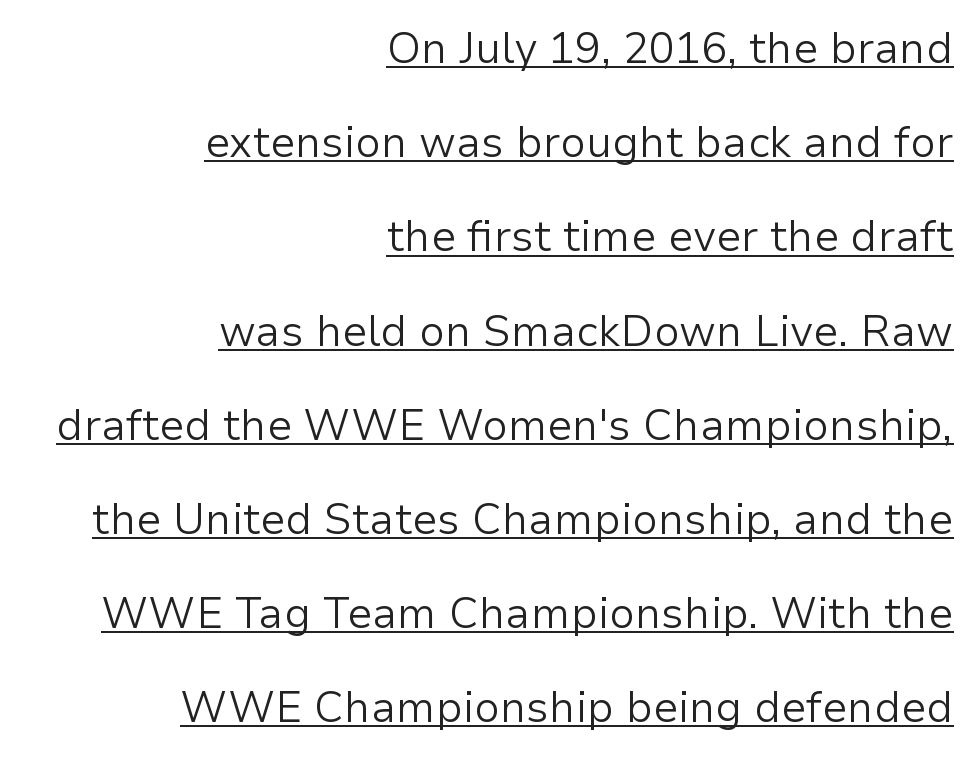
{"serif": "no", "italic": "no", "bold": "no", "weight": "light", "width": "normal", "stroke_contrast": "low", "x_height": "medium", "monospaced": "no", "underline": "yes", "align": "right", "line_spacing": "loose", "line_spacing_ratio": 2.19, "letter_spacing": "normal", "letter_spacing_em": 0.0, "glyph_px": 43}
